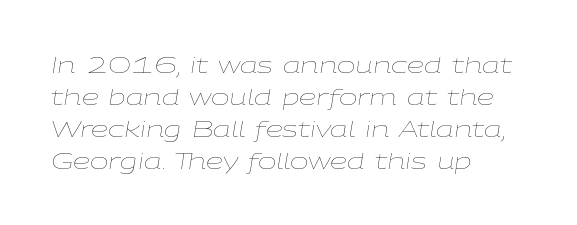
The image shows 22 px text type, italic (leaning right); set left-aligned, normal line spacing (1.45x), normal letter spacing, not underlined.
